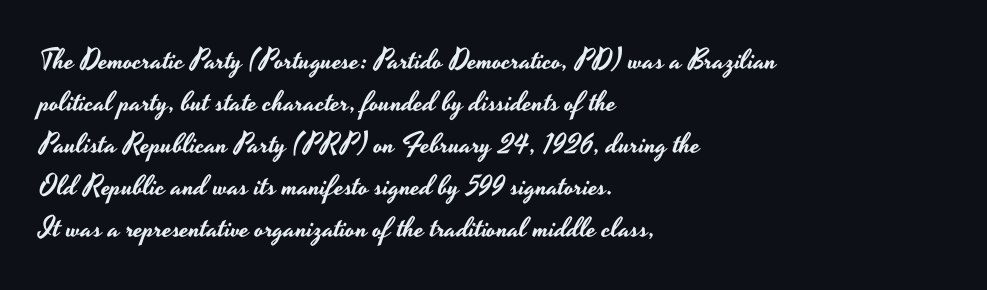
The lines are quadded left. The rendering uses natural spacing where letterforms have individual widths. A typesetter would label this face a sans. No extra tracking has been applied to these lines. Vertical spacing — default.
